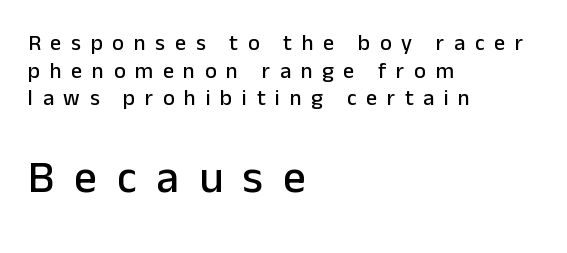
{"serif": "no", "italic": "no", "width": "normal", "stroke_contrast": "low", "x_height": "medium", "monospaced": "no", "underline": "no", "align": "left", "line_spacing": "normal", "line_spacing_ratio": 1.26, "letter_spacing": "wide", "letter_spacing_em": 0.44, "larger_block": "second", "size_ratio": 2.05, "glyph_px": 45}
